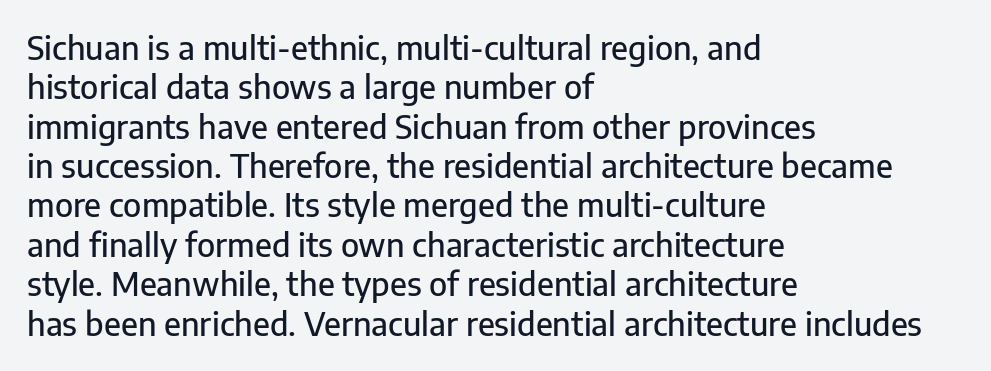
{"serif": "no", "italic": "no", "width": "normal", "stroke_contrast": "low", "x_height": "medium", "monospaced": "no", "underline": "no", "align": "left", "line_spacing_ratio": 1.23, "letter_spacing": "normal", "letter_spacing_em": 0.0, "glyph_px": 32}
